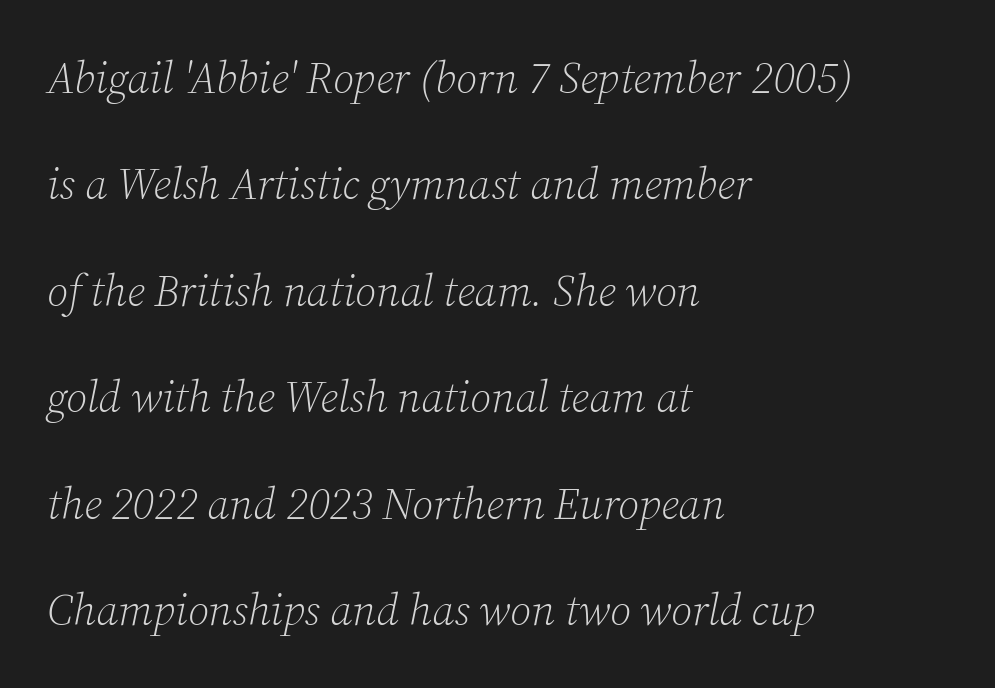
Regarding leading, the lines here are spaced well apart. Compared with ordinary roman type, these characters are visibly tilted. The glyphs are unaccompanied by any horizontal stroke below them. Stems and bowls with no extra thickness — not bold.
